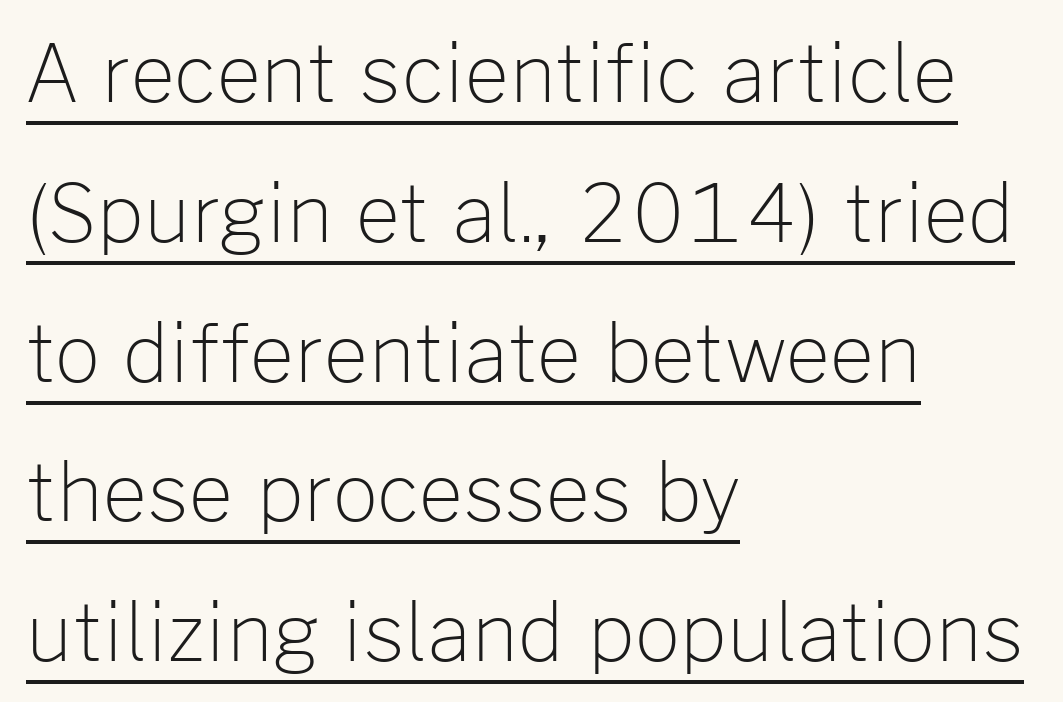
Where is the straight margin? On the left. Proportional: the letters do not fall into vertical columns. Honestly, the underline is the first thing you notice here. Weight class: somewhere from thin through regular. Grotesque or geometric, the face here clearly has no serifs. The axis of the letterforms is exactly vertical.
